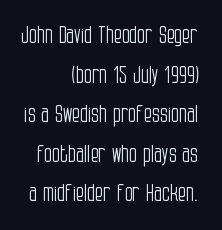
The image shows 23 px text type, upright; set right-aligned, line spacing 1.72x, normal letter spacing, not underlined.
